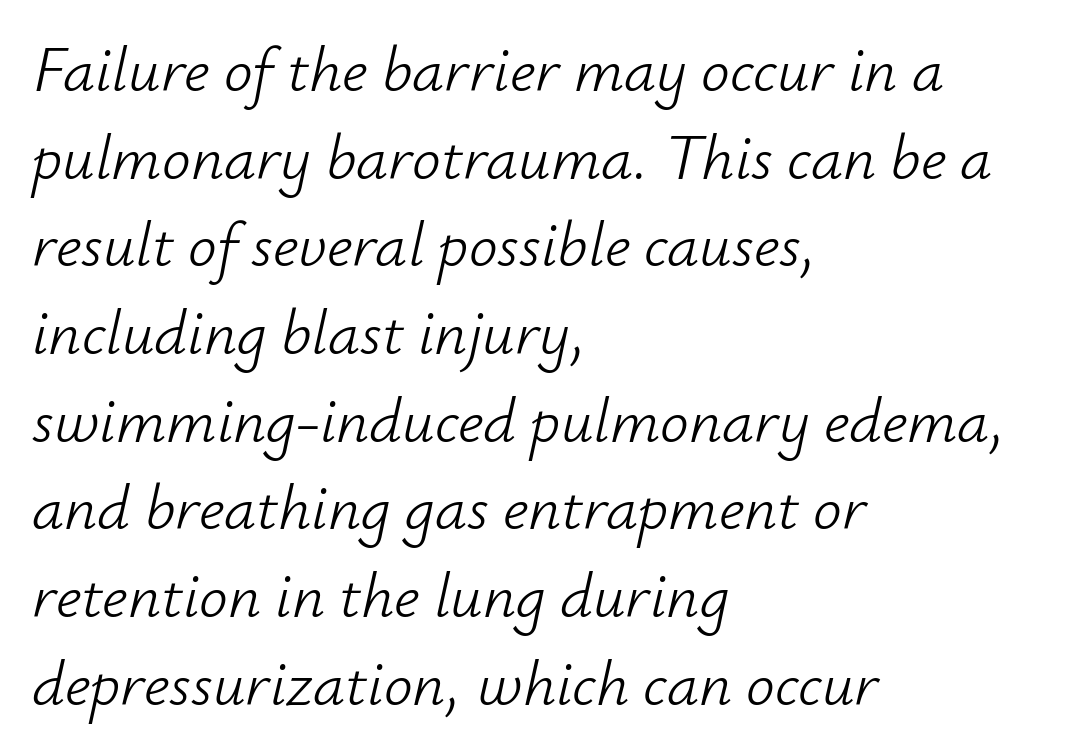
The image shows 64 px light type, italic (leaning right); set left-aligned, normal line spacing (1.37x), normal letter spacing, not underlined; low stroke contrast and a small x-height.
